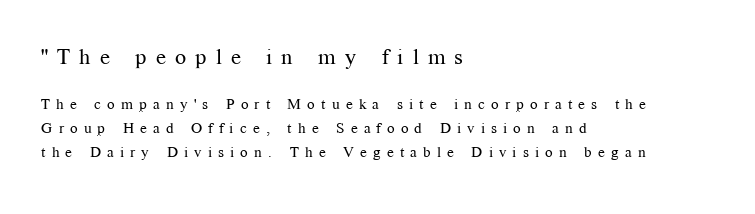
The image shows 22 px text type, upright; set left-aligned, normal line spacing (1.58x), unusually wide letter spacing (+0.41 em), not underlined; the first (top) block is 1.47x larger.
